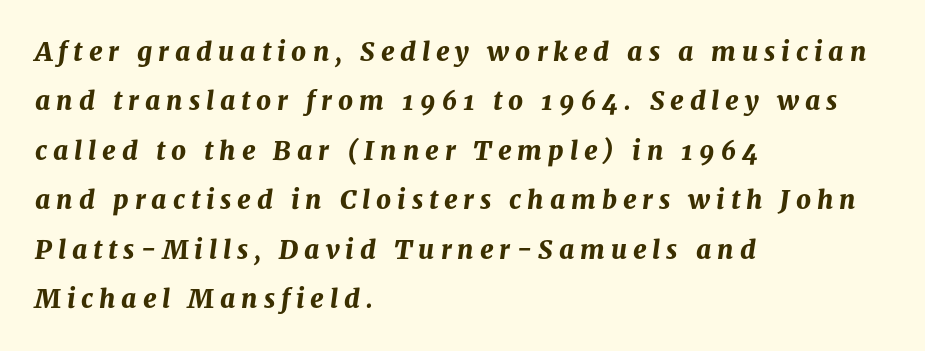
Q: Is the text bold? A: Yes.
Q: Is the text italic (slanted)? A: Yes, it leans right by about 8 degrees.
Q: Is the text underlined? A: No.
Q: How is the paragraph aligned? A: Left-aligned.
Q: Is the spacing between letters normal or unusually wide? A: Unusually wide.
Q: Is the spacing between lines tight, normal or loose? A: Loose.
